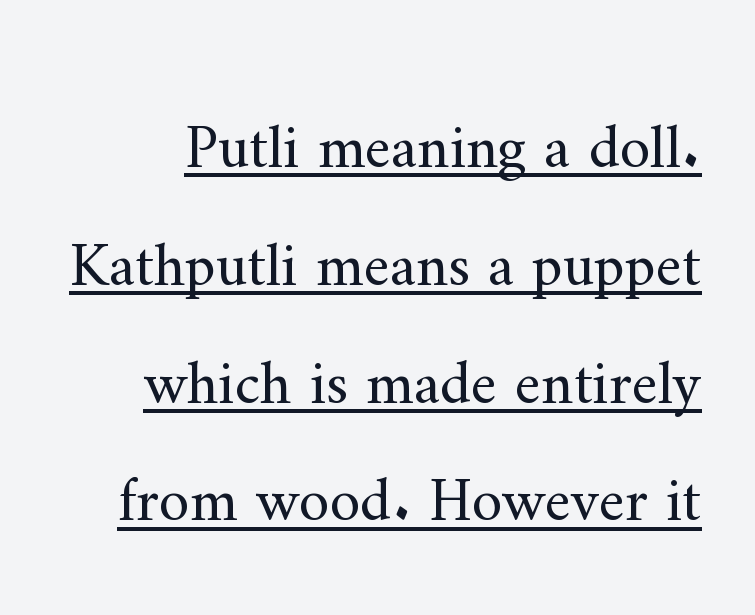
Q: Is the text bold? A: No.
Q: Is the text italic (slanted)? A: No, it is upright.
Q: Is the typeface a serif or a sans-serif typeface? A: Serif.
Q: Is the text underlined? A: Yes.
Q: Is the spacing between letters normal or unusually wide? A: Normal.
Q: Is the spacing between lines tight, normal or loose? A: Loose.
Q: Width (condensed, normal, or wide)? A: Normal.
Q: Stroke contrast? A: Medium.
Q: x-height? A: Small.
Q: Monospaced? A: No.
